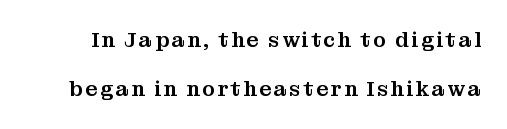
{"italic": "no", "underline": "no", "line_spacing": "loose", "line_spacing_ratio": 2.33, "glyph_px": 21}
